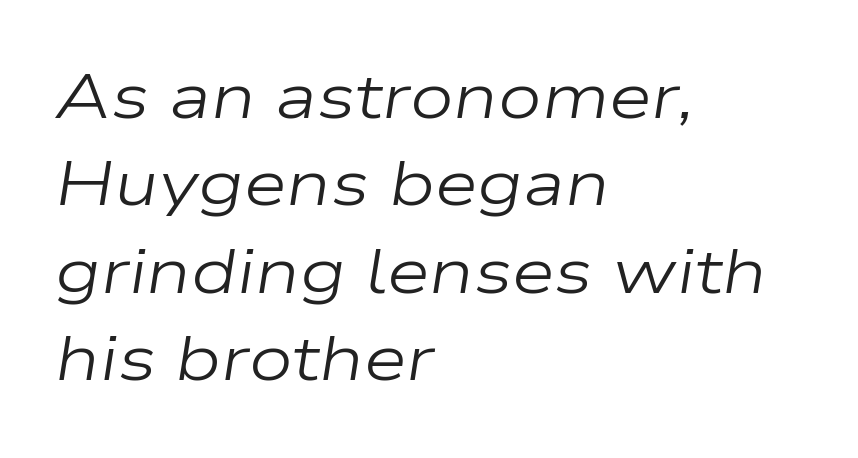
The image shows 62 px regular-weight, wide type, italic (leaning right); set left-aligned, normal line spacing (1.41x), normal letter spacing, not underlined; low stroke contrast and a medium x-height.
